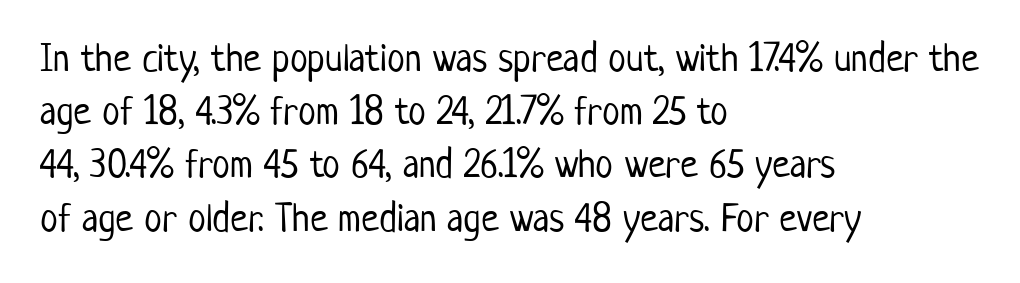
{"serif": "no", "italic": "no", "bold": "no", "weight": "light", "width": "condensed", "stroke_contrast": "low", "x_height": "medium", "monospaced": "no", "underline": "no", "align": "left", "line_spacing": "normal", "line_spacing_ratio": 1.33, "letter_spacing": "normal", "letter_spacing_em": 0.0, "glyph_px": 40}
